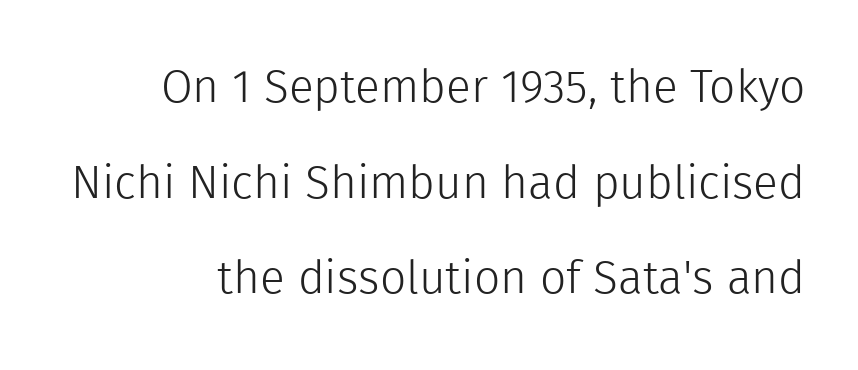
{"serif": "no", "italic": "no", "bold": "no", "weight": "light", "width": "normal", "x_height": "medium", "monospaced": "no", "underline": "no", "align": "right", "line_spacing": "loose", "line_spacing_ratio": 2.08, "letter_spacing": "normal", "letter_spacing_em": 0.0, "glyph_px": 46}
